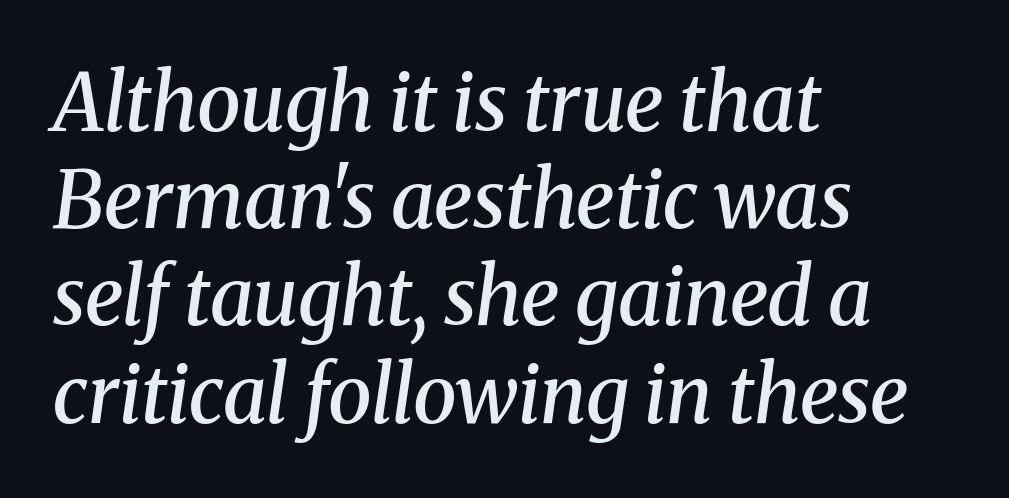
{"serif": "yes", "italic": "yes", "lean": "right", "slant_degrees": 8, "bold": "semi", "weight": "semibold", "width": "normal", "stroke_contrast": "medium", "x_height": "medium", "monospaced": "no", "underline": "no", "align": "left", "line_spacing_ratio": 1.23, "letter_spacing": "normal", "letter_spacing_em": 0.0, "glyph_px": 79}
